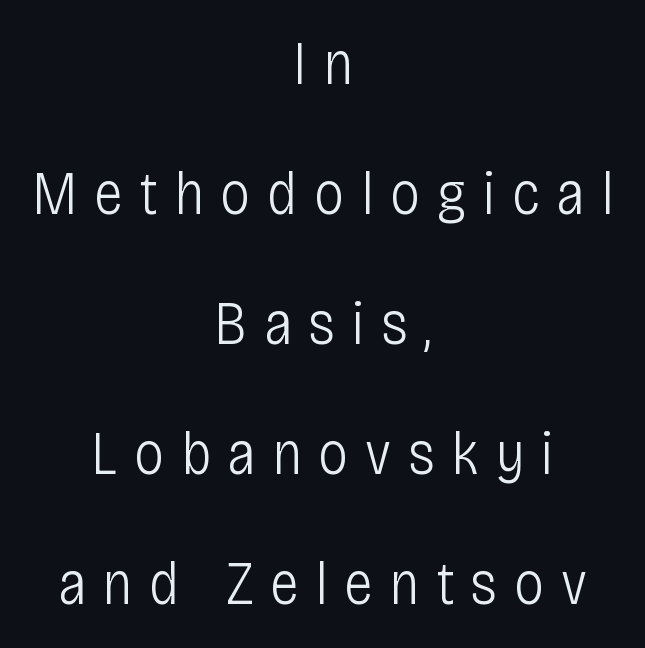
Q: Is the text bold? A: No.
Q: Is the text italic (slanted)? A: No, it is upright.
Q: Is the typeface a serif or a sans-serif typeface? A: Sans-serif.
Q: Is the text underlined? A: No.
Q: How is the paragraph aligned? A: Centered.
Q: Is the spacing between letters normal or unusually wide? A: Unusually wide.
Q: Is the spacing between lines tight, normal or loose? A: Loose.
Q: Width (condensed, normal, or wide)? A: Condensed.
Q: Stroke contrast? A: Low.
Q: x-height? A: Large.
Q: Monospaced? A: No.
